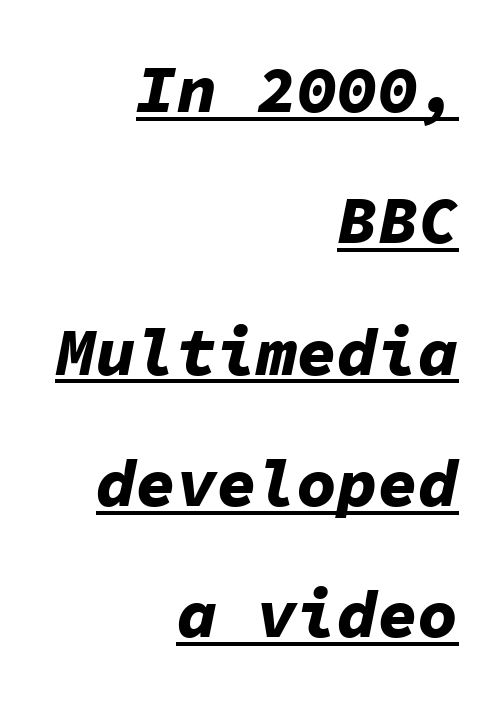
A typesetter would call this monospace, since all characters share one set width. These lines keep a tight, regular rhythm from letter to letter. These lines stand farther apart than default settings would place them. The sample's only ornament is a line tracing under the words.
